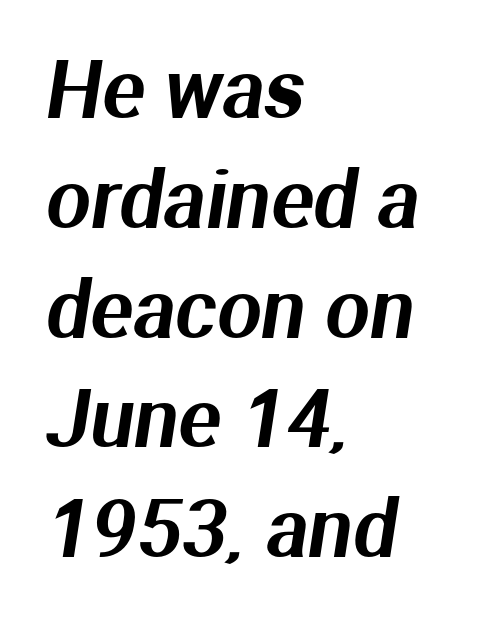
The image shows 79 px sans-serif type; set left-aligned, normal line spacing (1.39x), normal letter spacing, not underlined; medium stroke contrast and a medium x-height.
